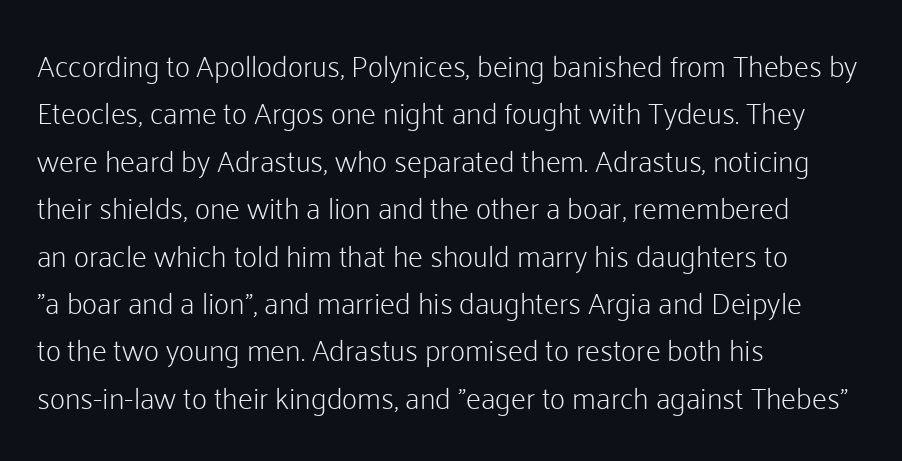
{"serif": "no", "italic": "no", "bold": "no", "weight": "light", "width": "normal", "stroke_contrast": "low", "x_height": "medium", "monospaced": "no", "underline": "no", "align": "left", "line_spacing": "normal", "line_spacing_ratio": 1.58, "letter_spacing": "normal", "letter_spacing_em": 0.0, "glyph_px": 30}
